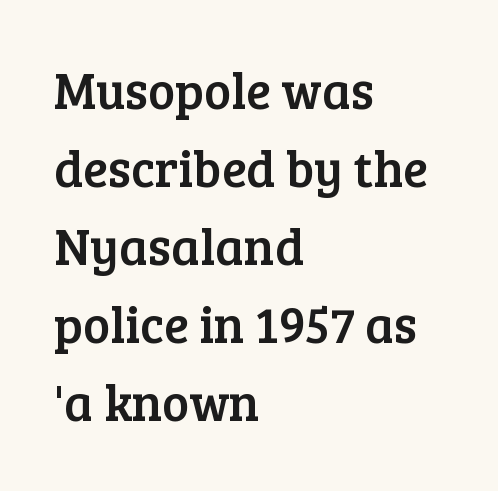
{"serif": "yes", "italic": "no", "width": "normal", "stroke_contrast": "low", "x_height": "medium", "monospaced": "no", "underline": "no", "align": "left", "line_spacing": "normal", "line_spacing_ratio": 1.53, "letter_spacing": "normal", "letter_spacing_em": 0.0, "glyph_px": 51}
